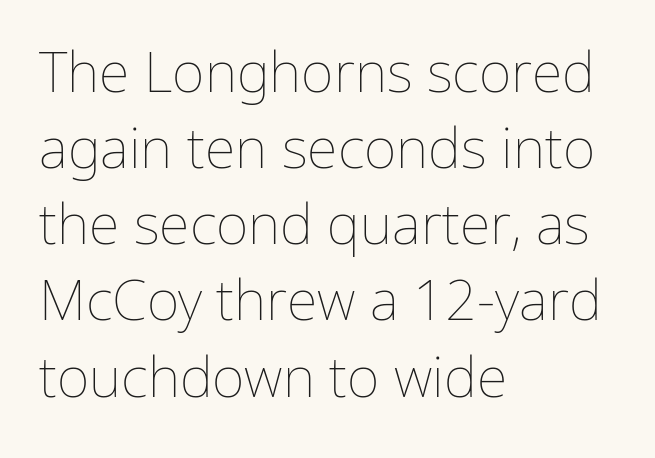
On a weight scale, this lands at 450 or below. Nobody drew a line under any word here. Ordinary non-slanted type is in use. No extra tracking has been applied to these lines. Where is the straight margin? On the left. The block of text has a typical density, with ordinary space between rows.
